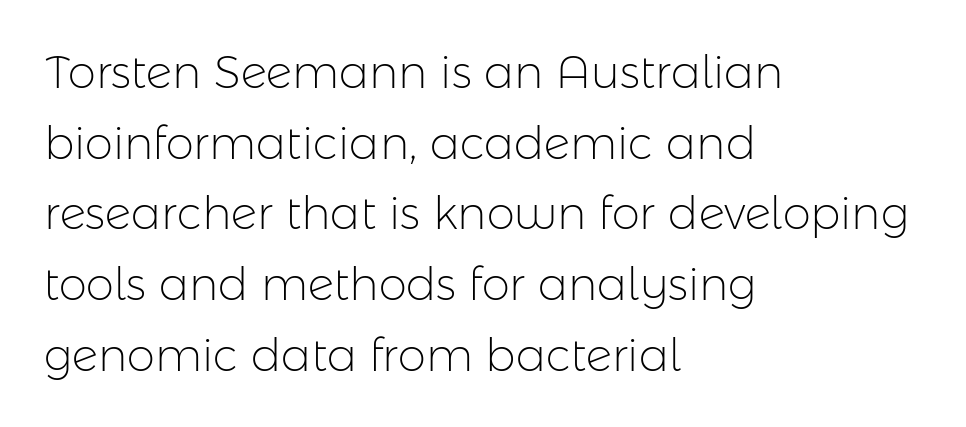
Q: Is the text bold? A: No.
Q: Is the text italic (slanted)? A: No, it is upright.
Q: Is the typeface a serif or a sans-serif typeface? A: Sans-serif.
Q: Is the text underlined? A: No.
Q: How is the paragraph aligned? A: Left-aligned.
Q: Is the spacing between letters normal or unusually wide? A: Normal.
Q: Is the spacing between lines tight, normal or loose? A: Normal.
Q: Width (condensed, normal, or wide)? A: Normal.
Q: Stroke contrast? A: Low.
Q: x-height? A: Medium.
Q: Monospaced? A: No.
